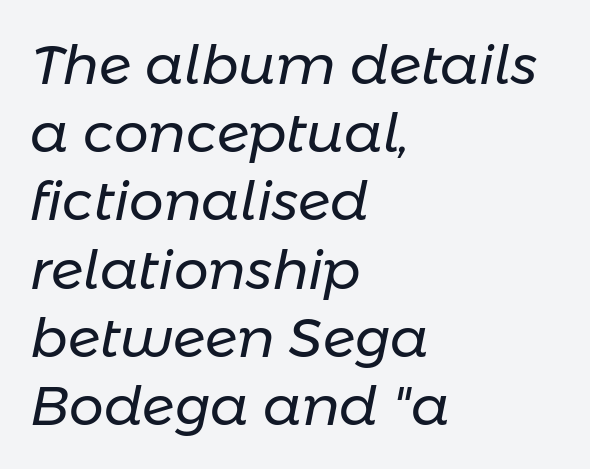
Q: Is the text bold? A: No.
Q: Is the text italic (slanted)? A: Yes, it leans right by about 11 degrees.
Q: Is the text underlined? A: No.
Q: How is the paragraph aligned? A: Left-aligned.
Q: Is the spacing between letters normal or unusually wide? A: Normal.
Q: Width (condensed, normal, or wide)? A: Normal.
Q: Stroke contrast? A: Low.
Q: x-height? A: Medium.
Q: Monospaced? A: No.
